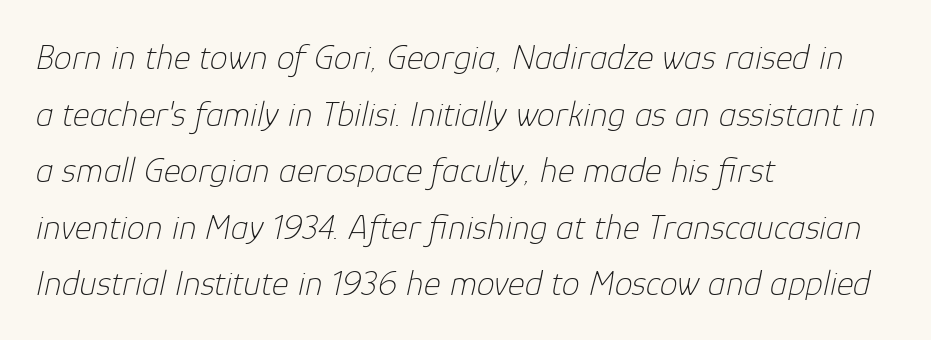
The image shows 36 px thin type, italic (leaning right); set left-aligned, normal line spacing (1.57x), normal letter spacing, not underlined; low stroke contrast and a medium x-height.
